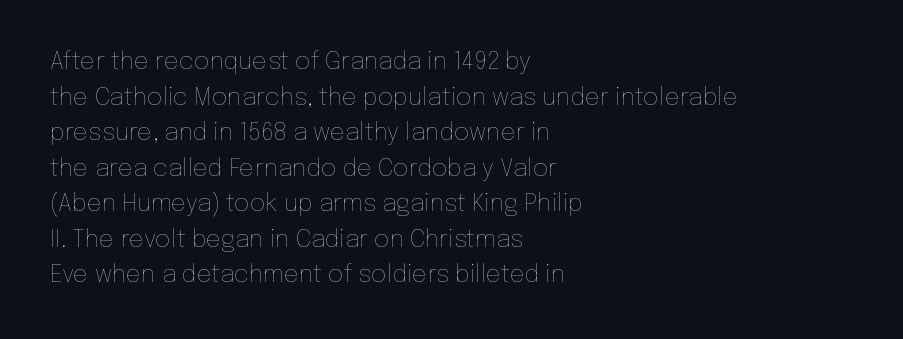
No italicization has been applied; the sample stays upright. Each line starts at the same left margin while the right side varies. Weight: regular or lighter. Compared with typical paragraphs, the rows here are spaced about the same. No extra tracking has been applied to these lines. Any mark beneath the type? The region is blank.
